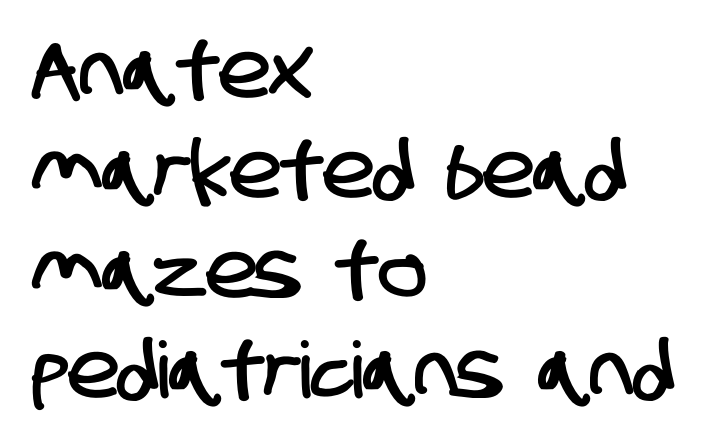
{"serif": "no", "width": "condensed", "stroke_contrast": "low", "x_height": "large", "monospaced": "no", "underline": "no", "align": "left", "line_spacing": "normal", "line_spacing_ratio": 1.28, "letter_spacing": "normal", "letter_spacing_em": 0.0, "glyph_px": 78}
